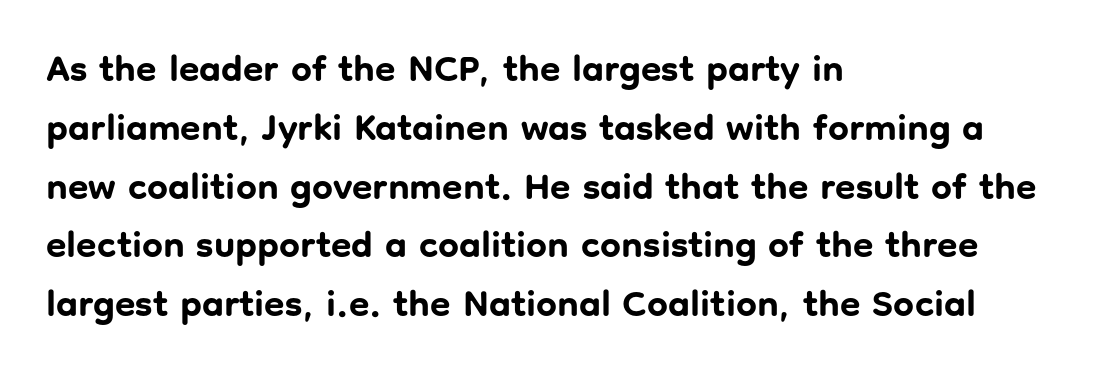
{"serif": "no", "italic": "no", "bold": "yes", "weight": "bold", "width": "normal", "stroke_contrast": "low", "x_height": "medium", "monospaced": "no", "underline": "no", "align": "left", "line_spacing": "normal", "line_spacing_ratio": 1.59, "letter_spacing": "normal", "letter_spacing_em": 0.0, "glyph_px": 37}
